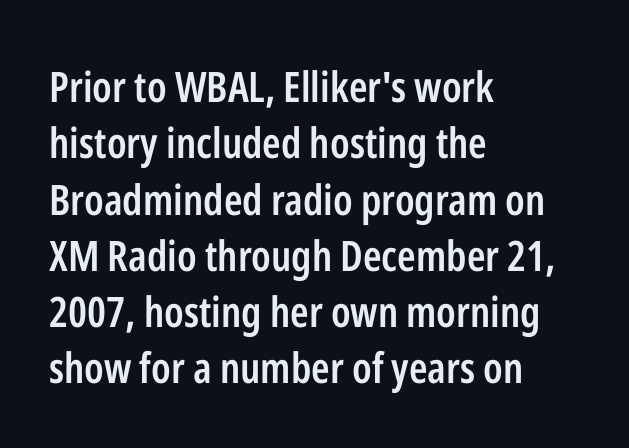
{"serif": "no", "italic": "no", "bold": "semi", "weight": "semibold", "width": "condensed", "stroke_contrast": "low", "x_height": "medium", "monospaced": "no", "underline": "no", "align": "left", "line_spacing": "normal", "line_spacing_ratio": 1.34, "letter_spacing": "normal", "letter_spacing_em": 0.0, "glyph_px": 42}
